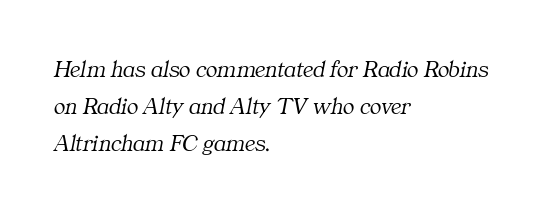
{"italic": "yes", "lean": "right", "slant_degrees": 11, "bold": "no", "underline": "no", "align": "left", "line_spacing": "normal", "line_spacing_ratio": 1.55, "letter_spacing": "normal", "letter_spacing_em": 0.0, "glyph_px": 24}
